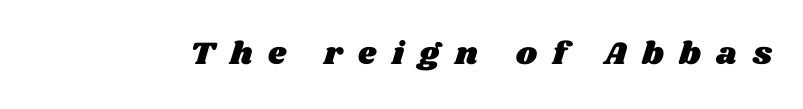
The image shows 32 px wide type; set unusually wide letter spacing (+0.49 em), not underlined; medium stroke contrast and a large x-height.
